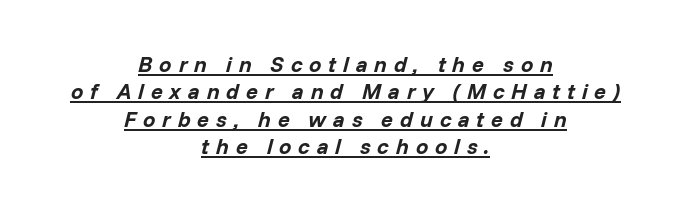
The font's italic variant was chosen for this text. Look at the stroke-to-counter ratio: heavy, a bold. Glance below the letters and you will spot a drawn line. Reading down the block, each line starts at a different indent, mirrored at its end. Letter spacing: wide. Evenly set lines give the paragraph a standard silhouette.
